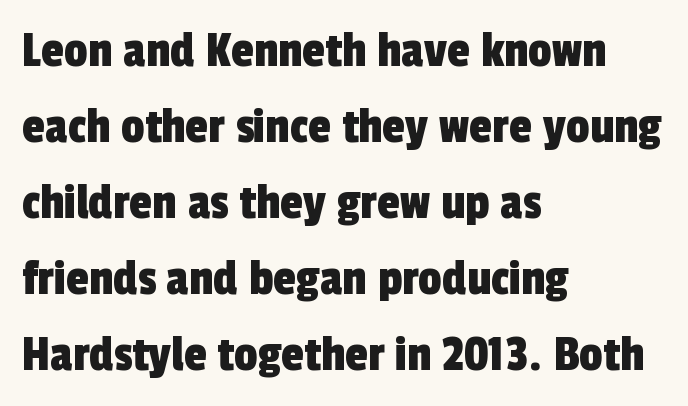
The image shows 52 px condensed sans-serif type; set left-aligned, normal line spacing (1.46x), normal letter spacing, not underlined; a medium x-height.
